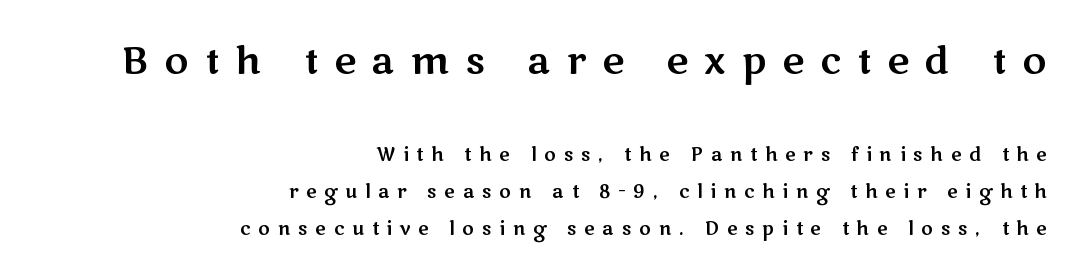
{"serif": "no", "italic": "no", "width": "wide", "stroke_contrast": "medium", "x_height": "medium", "monospaced": "no", "underline": "no", "align": "right", "line_spacing": "loose", "line_spacing_ratio": 2.08, "letter_spacing": "wide", "letter_spacing_em": 0.43, "larger_block": "first", "size_ratio": 2.06, "glyph_px": 37}
